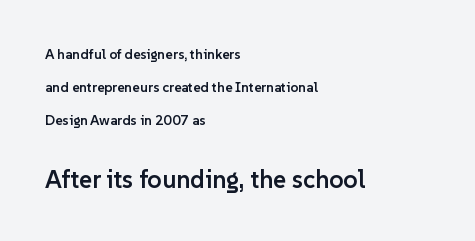
The image shows 25 px text type, upright; set left-aligned, loose line spacing (2.34x), normal letter spacing, not underlined; the second (bottom) block is 1.79x larger.
